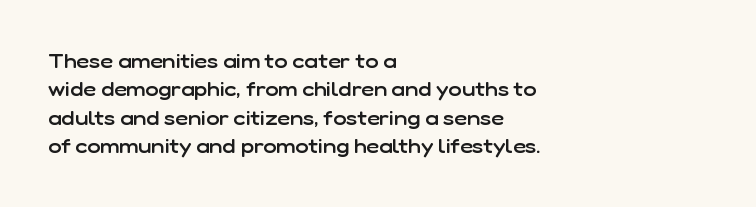
Q: Is the text bold? A: Semi-bold.
Q: Is the text italic (slanted)? A: No, it is upright.
Q: Is the text underlined? A: No.
Q: How is the paragraph aligned? A: Left-aligned.
Q: Is the spacing between letters normal or unusually wide? A: Normal.
Q: Is the spacing between lines tight, normal or loose? A: Normal.
